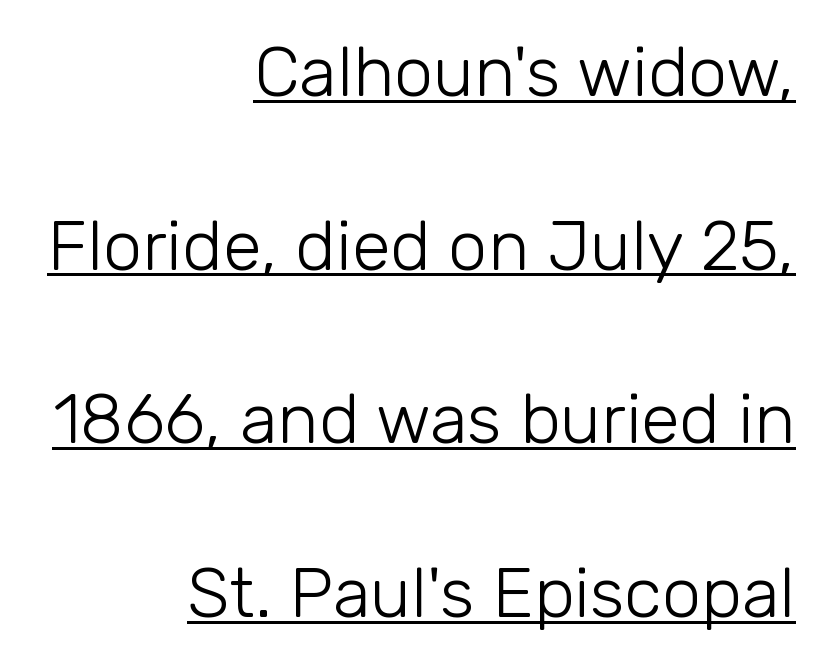
{"serif": "no", "italic": "no", "bold": "no", "weight": "light", "width": "normal", "stroke_contrast": "low", "x_height": "medium", "monospaced": "no", "underline": "yes", "align": "right", "line_spacing": "loose", "line_spacing_ratio": 2.48, "letter_spacing": "normal", "letter_spacing_em": 0.0, "glyph_px": 70}
